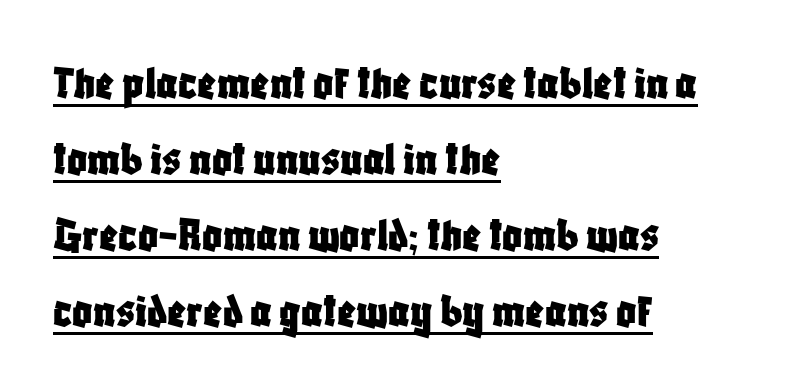
The image shows 49 px condensed sans-serif type, upright; set left-aligned, normal line spacing (1.55x), normal letter spacing, underlined; low stroke contrast and a large x-height.
